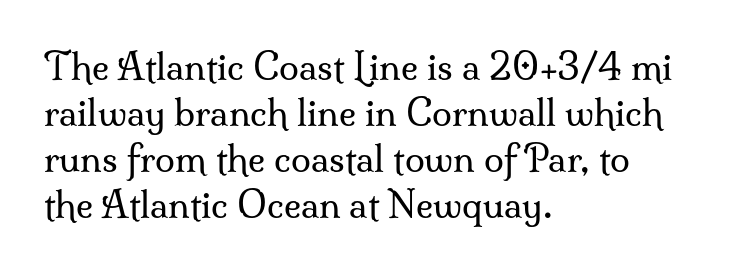
{"serif": "yes", "italic": "no", "bold": "no", "weight": "regular", "width": "normal", "stroke_contrast": "medium", "x_height": "small", "monospaced": "no", "underline": "no", "align": "left", "line_spacing": "normal", "line_spacing_ratio": 1.28, "letter_spacing": "normal", "letter_spacing_em": 0.0, "glyph_px": 36}
